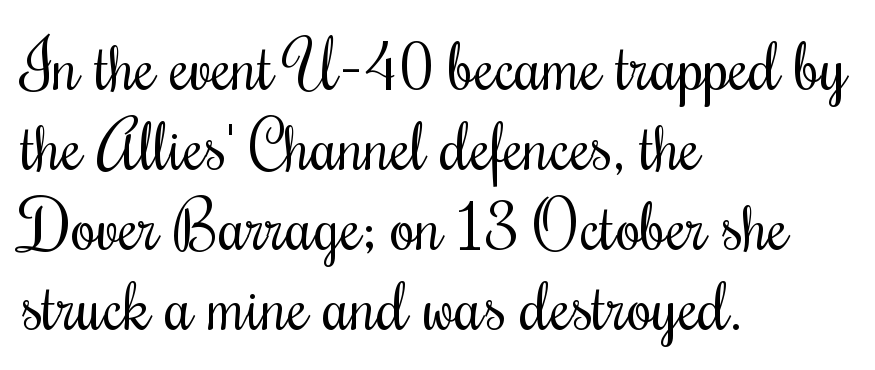
The image shows 66 px regular-weight, condensed serif type; set left-aligned, line spacing 1.21x, normal letter spacing, not underlined; medium stroke contrast and a small x-height.
